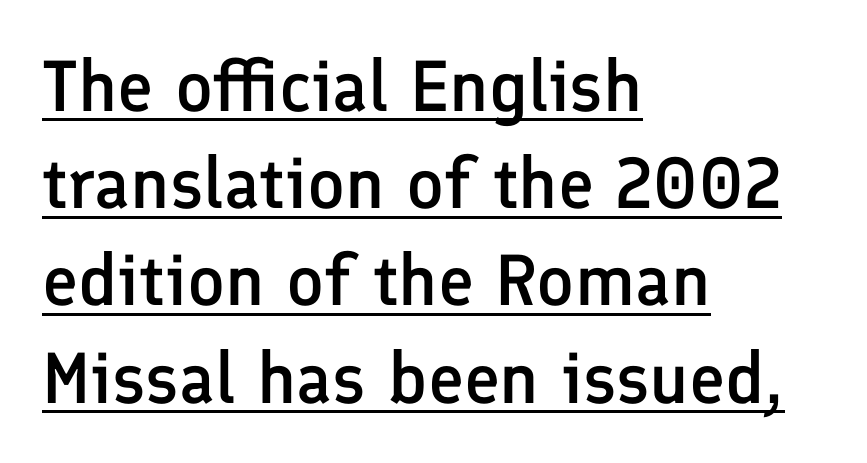
{"serif": "no", "italic": "no", "bold": "semi", "weight": "semibold", "width": "normal", "stroke_contrast": "low", "x_height": "medium", "monospaced": "no", "underline": "yes", "align": "left", "line_spacing": "normal", "line_spacing_ratio": 1.35, "letter_spacing": "normal", "letter_spacing_em": 0.0, "glyph_px": 72}
